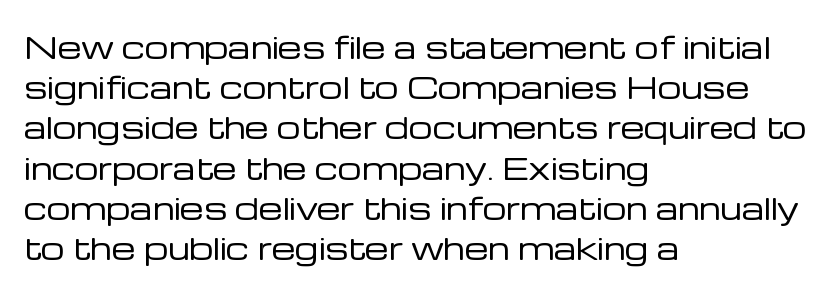
{"serif": "no", "italic": "no", "bold": "no", "weight": "regular", "width": "normal", "stroke_contrast": "low", "x_height": "medium", "monospaced": "no", "underline": "no", "align": "left", "line_spacing": "normal", "line_spacing_ratio": 1.34, "letter_spacing": "normal", "letter_spacing_em": 0.0, "glyph_px": 30}
